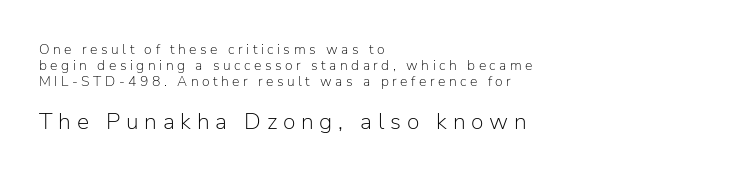
Q: Is the text bold? A: No.
Q: Is the text italic (slanted)? A: No, it is upright.
Q: Is the text underlined? A: No.
Q: How is the paragraph aligned? A: Left-aligned.
Q: Is the spacing between letters normal or unusually wide? A: Unusually wide.
Q: Is the spacing between lines tight, normal or loose? A: Tight.
Q: Which block of text is set in a larger size, the first (top) or the second (bottom)? A: The second (bottom) one.
